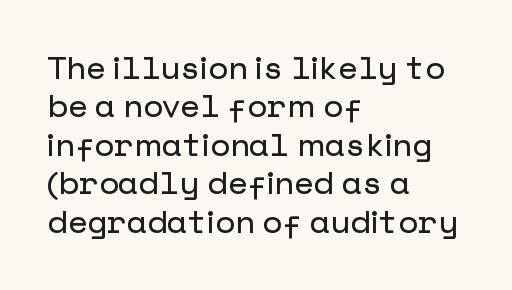
Visually the block forms a straight wall on the left and a jagged coastline on the right. Nobody touched the tracking dial on this one. Does the lettering tilt? It doesn't — this is upright. Observe the absence of serifs on each vertical stroke in this sample.
